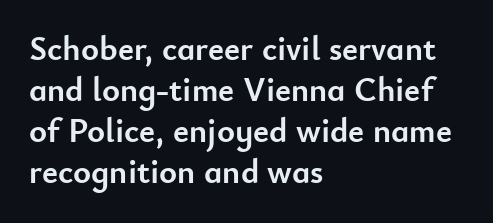
Typeset ragged right — the left edge is the straight one. Look at the stroke-to-counter ratio: heavy, a bold. Compared with typical body copy, the letter spacing here is the same. What kind of face is this? One without serifs — a sans.
